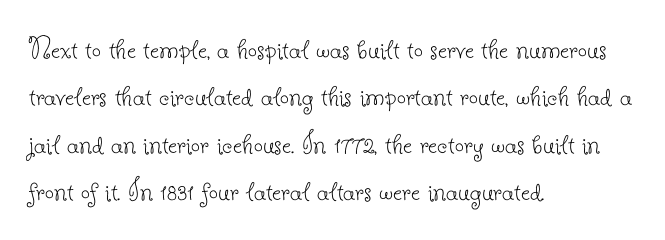
Type without underlining. Left-aligned paragraph, ragged on the right. Style check: upright. Caption: standard tracking, unaltered.
